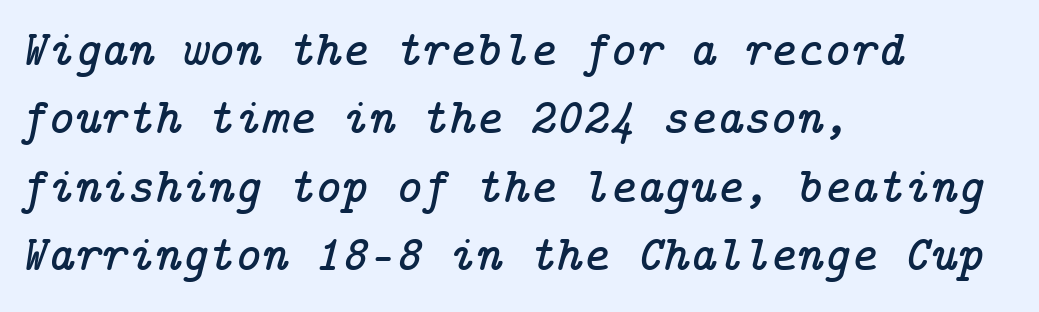
Q: Is the text italic (slanted)? A: Yes, it leans right by about 14 degrees.
Q: Is the typeface a serif or a sans-serif typeface? A: Serif.
Q: Is the text underlined? A: No.
Q: How is the paragraph aligned? A: Left-aligned.
Q: Is the spacing between letters normal or unusually wide? A: Normal.
Q: Is the spacing between lines tight, normal or loose? A: Normal.
Q: Width (condensed, normal, or wide)? A: Normal.
Q: Stroke contrast? A: Low.
Q: x-height? A: Medium.
